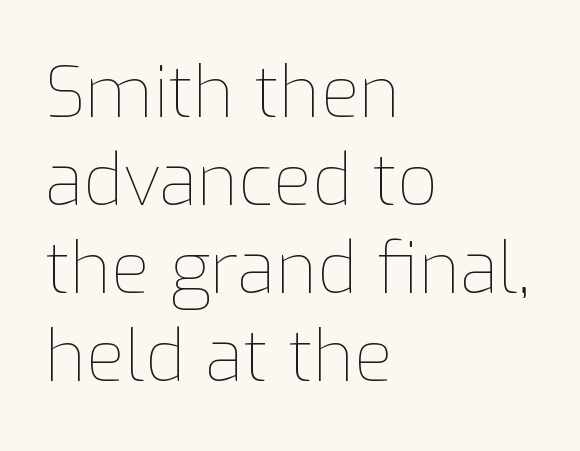
{"italic": "no", "bold": "no", "weight": "thin", "width": "normal", "stroke_contrast": "low", "x_height": "medium", "monospaced": "no", "underline": "no", "align": "left", "line_spacing_ratio": 1.24, "letter_spacing": "normal", "letter_spacing_em": 0.0, "glyph_px": 71}
